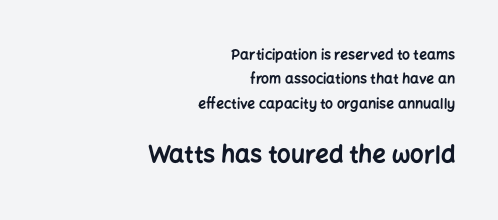
Strong, thick strokes mark this as bold type. In terms of letterspacing, this is plain default setting. A flush-right, rag-left setting is used for this passage. The rendering enlarges the type as you move from the upper chunk to the lower. Check the space under the baseline: it is left empty. Designer's note — italics off, roman on.
